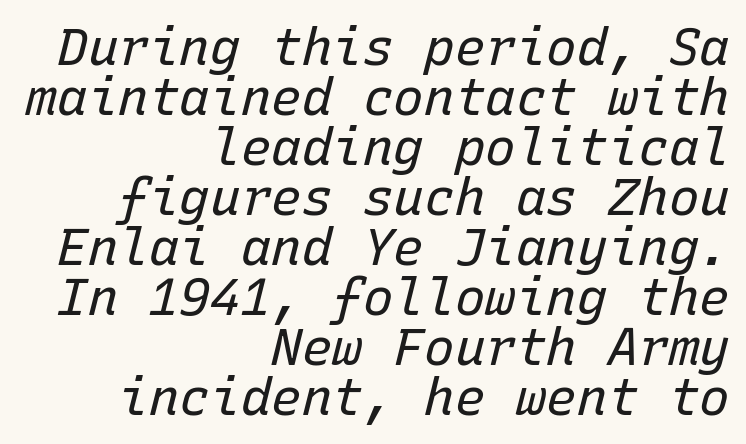
Compared with typical body copy, the letter spacing here is the same. This sample uses an oblique cut, with every glyph tilted off the vertical. The glyphs are unaccompanied by any horizontal stroke below them. Visually the block forms a straight wall on the right and a jagged coastline on the left. Fixed-width glyphs throughout — classic coding-font behaviour. Notice how descenders almost collide with the ascenders below — that's tight leading.
